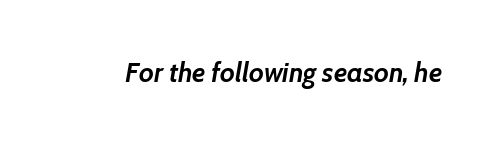
{"italic": "yes", "lean": "right", "slant_degrees": 7, "bold": "yes", "underline": "no", "letter_spacing": "normal", "letter_spacing_em": 0.0, "glyph_px": 27}
